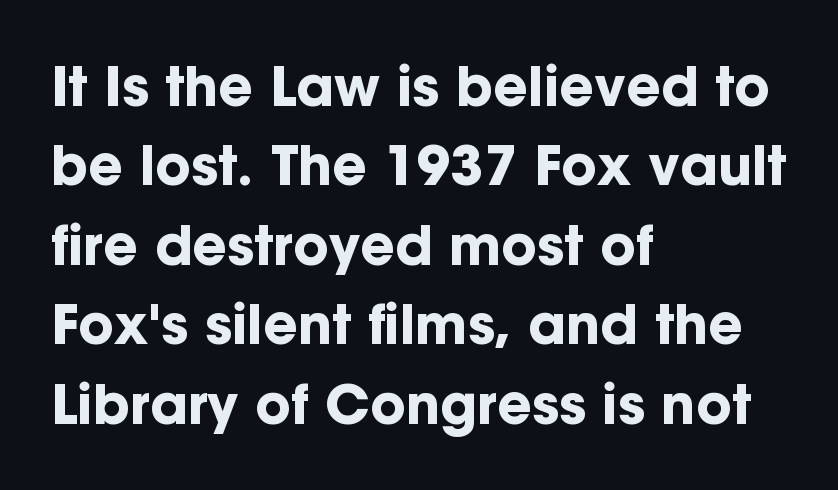
The image shows 54 px bold sans-serif type, upright; set left-aligned, normal line spacing (1.47x), normal letter spacing, not underlined; low stroke contrast and a medium x-height.
